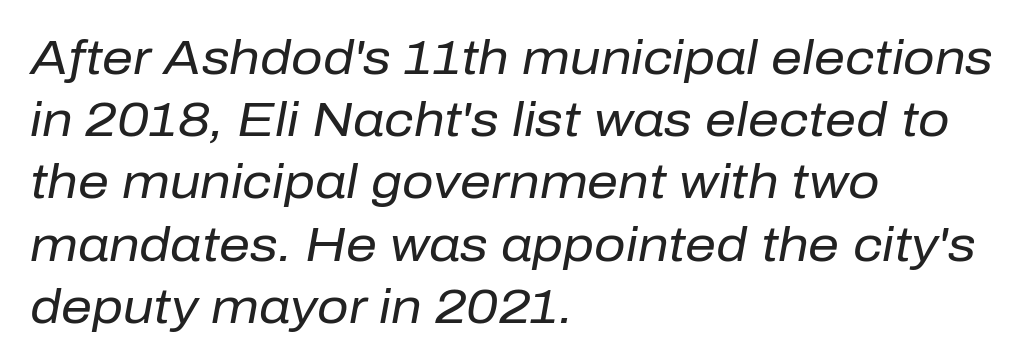
Q: Is the text bold? A: No.
Q: Is the text italic (slanted)? A: Yes, it leans right by about 10 degrees.
Q: Is the text underlined? A: No.
Q: How is the paragraph aligned? A: Left-aligned.
Q: Is the spacing between letters normal or unusually wide? A: Normal.
Q: Is the spacing between lines tight, normal or loose? A: Normal.
Q: Width (condensed, normal, or wide)? A: Normal.
Q: Stroke contrast? A: Low.
Q: x-height? A: Medium.
Q: Monospaced? A: No.
